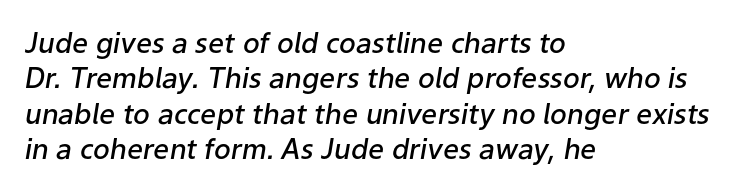
The image shows 28 px semibold type, italic (leaning right); set left-aligned, normal line spacing (1.26x), normal letter spacing, not underlined; low stroke contrast and a medium x-height.
